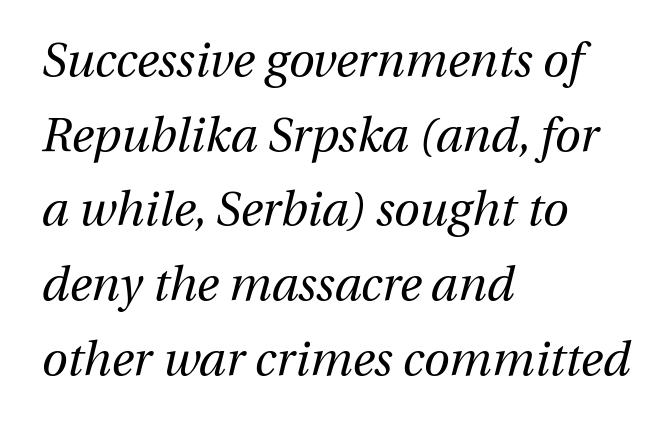
Q: Is the text bold? A: No.
Q: Is the text italic (slanted)? A: Yes, it leans right by about 13 degrees.
Q: Is the text underlined? A: No.
Q: How is the paragraph aligned? A: Left-aligned.
Q: Is the spacing between letters normal or unusually wide? A: Normal.
Q: Is the spacing between lines tight, normal or loose? A: Normal.
Q: Width (condensed, normal, or wide)? A: Normal.
Q: Stroke contrast? A: Medium.
Q: x-height? A: Medium.
Q: Monospaced? A: No.
